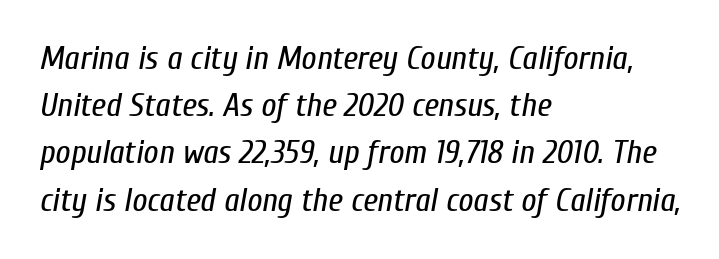
{"italic": "yes", "lean": "right", "slant_degrees": 10, "bold": "no", "weight": "regular", "width": "condensed", "stroke_contrast": "low", "x_height": "medium", "monospaced": "no", "underline": "no", "align": "left", "line_spacing": "normal", "line_spacing_ratio": 1.43, "letter_spacing": "normal", "letter_spacing_em": 0.0, "glyph_px": 33}
